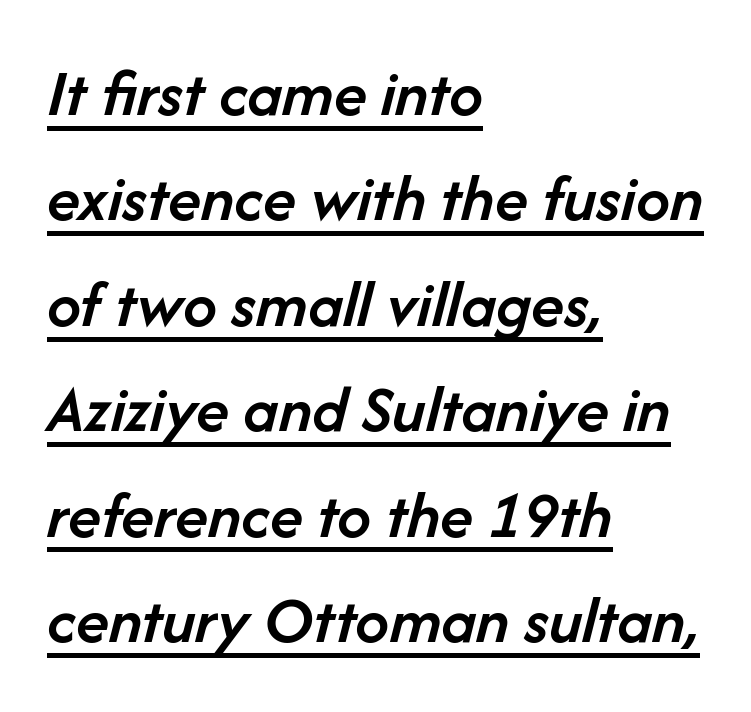
The image shows 68 px semibold type, italic (leaning right); set left-aligned, normal line spacing (1.55x), normal letter spacing, underlined; low stroke contrast and a medium x-height.
